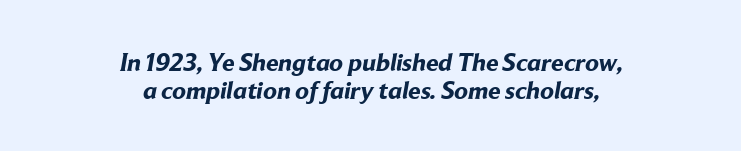
Typesetter's note: full bold, strokes at maximum text heaviness. The space directly below the letters is spotless. A centered setting, common on invitations and titles, is used for this passage. The passage shown has conventional tracking throughout. The lines are packed closely together with very little leading.
